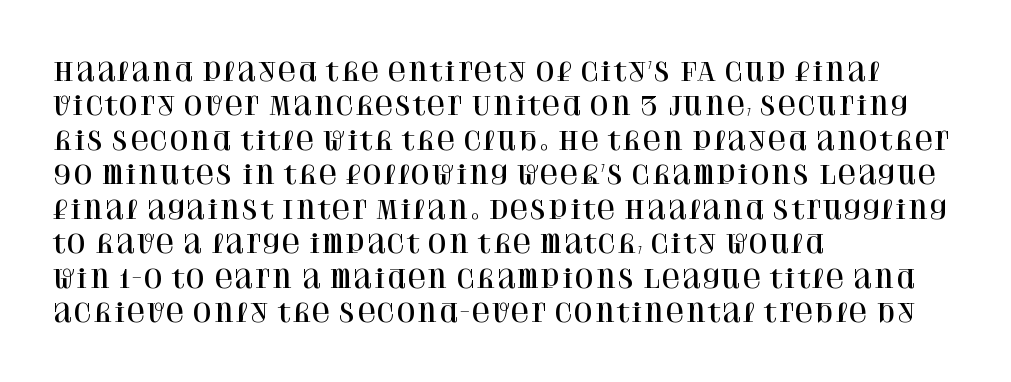
The image shows 25 px text type, upright; set left-aligned, normal line spacing (1.38x), normal letter spacing, not underlined.
